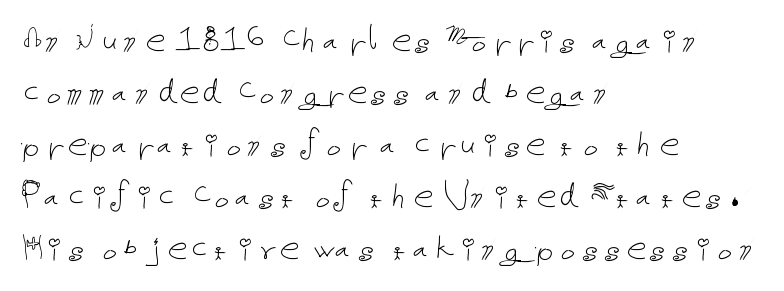
Q: Is the text bold? A: No.
Q: Is the text italic (slanted)? A: No, it is upright.
Q: Is the text underlined? A: No.
Q: How is the paragraph aligned? A: Left-aligned.
Q: Is the spacing between letters normal or unusually wide? A: Normal.
Q: Is the spacing between lines tight, normal or loose? A: Normal.
Q: Width (condensed, normal, or wide)? A: Normal.
Q: Stroke contrast? A: Low.
Q: x-height? A: Medium.
